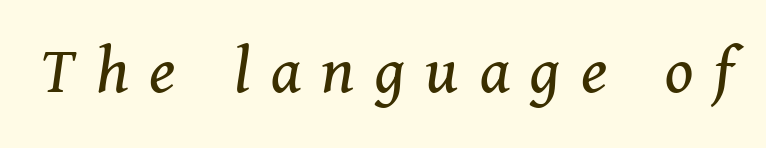
Q: Is the text bold? A: No.
Q: Is the text italic (slanted)? A: Yes, it leans right by about 11 degrees.
Q: Is the typeface a serif or a sans-serif typeface? A: Serif.
Q: Is the text underlined? A: No.
Q: Is the spacing between letters normal or unusually wide? A: Unusually wide.
Q: Width (condensed, normal, or wide)? A: Normal.
Q: Stroke contrast? A: Medium.
Q: x-height? A: Medium.
Q: Monospaced? A: No.
